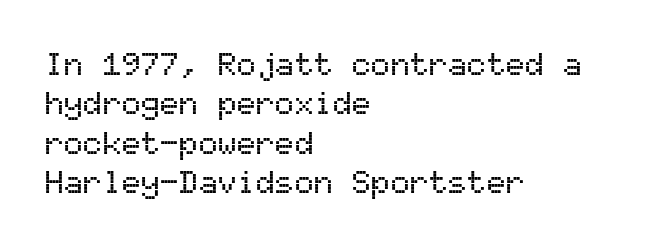
{"serif": "no", "italic": "no", "width": "normal", "stroke_contrast": "medium", "x_height": "medium", "monospaced": "yes", "underline": "no", "align": "left", "line_spacing_ratio": 1.23, "letter_spacing": "normal", "letter_spacing_em": 0.0, "glyph_px": 32}
